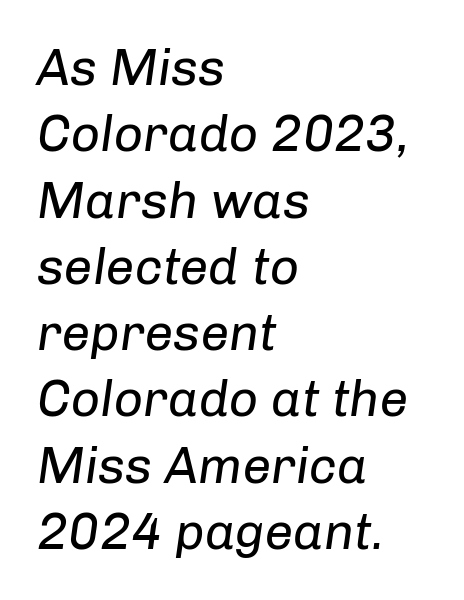
Here the glyphs are tracked normally, forming tight word shapes. Descenders hang freely into open space. Think of a printed novel: that variable character pitch is what you see here. Interline gaps are of average width in this sample. Does the copy run flush right? No — it runs flush left.
